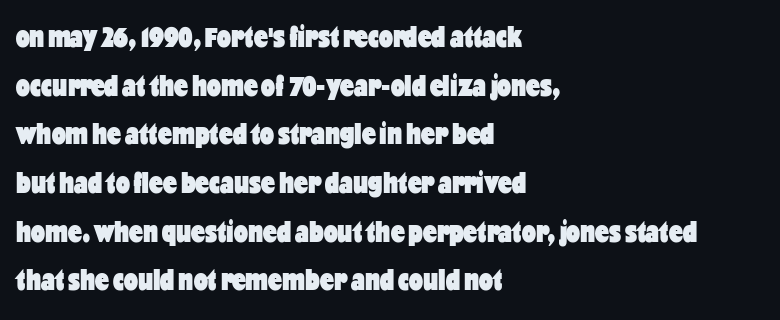
Q: Is the text bold? A: Yes.
Q: Is the text italic (slanted)? A: No, it is upright.
Q: Is the typeface a serif or a sans-serif typeface? A: Sans-serif.
Q: Is the text underlined? A: No.
Q: How is the paragraph aligned? A: Left-aligned.
Q: Is the spacing between letters normal or unusually wide? A: Normal.
Q: Is the spacing between lines tight, normal or loose? A: Normal.
Q: Width (condensed, normal, or wide)? A: Condensed.
Q: Stroke contrast? A: Low.
Q: x-height? A: Medium.
Q: Monospaced? A: No.
